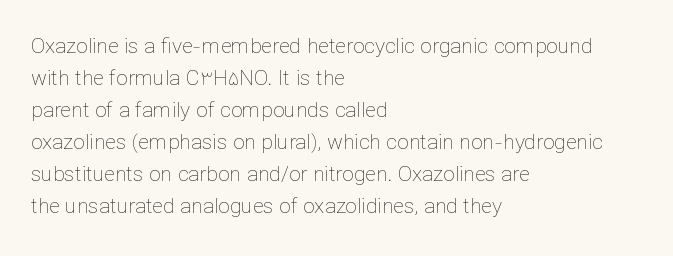
The image shows 21 px text type, upright; set left-aligned, normal line spacing (1.52x), normal letter spacing, not underlined.
